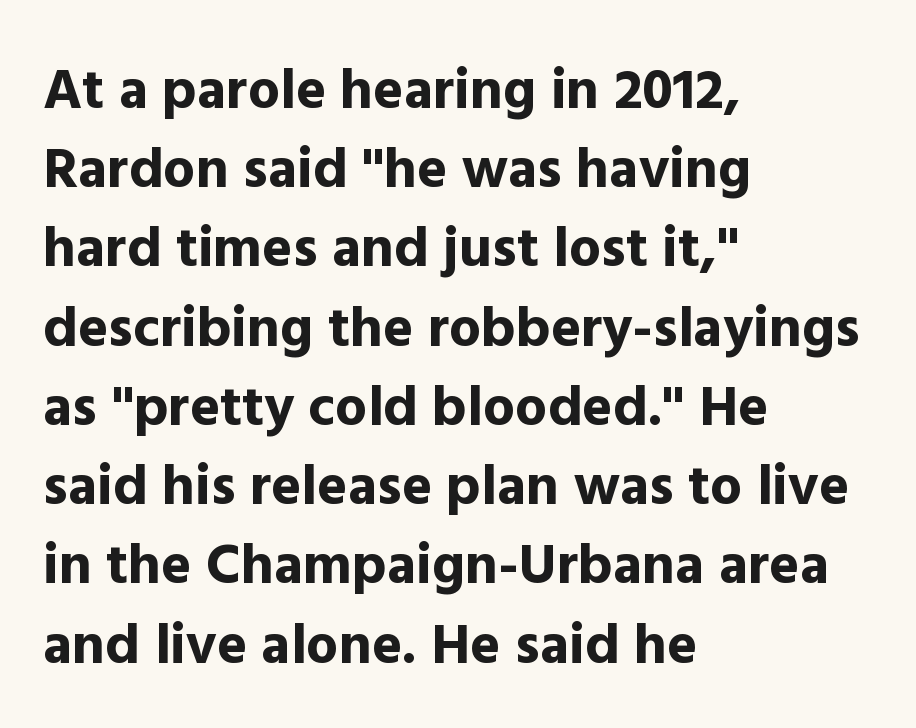
Q: Is the text bold? A: Yes.
Q: Is the text italic (slanted)? A: No, it is upright.
Q: Is the typeface a serif or a sans-serif typeface? A: Sans-serif.
Q: Is the text underlined? A: No.
Q: How is the paragraph aligned? A: Left-aligned.
Q: Is the spacing between letters normal or unusually wide? A: Normal.
Q: Is the spacing between lines tight, normal or loose? A: Normal.
Q: Width (condensed, normal, or wide)? A: Normal.
Q: x-height? A: Medium.
Q: Monospaced? A: No.
